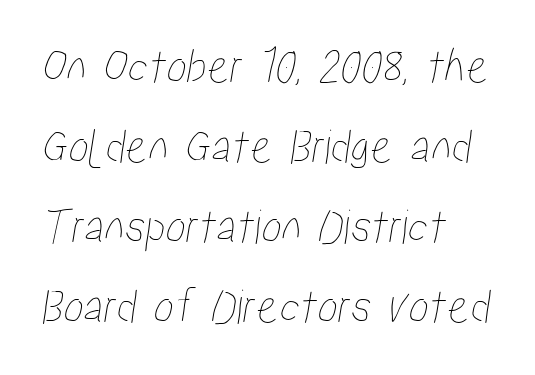
Do the characters align in a grid? No, the font is proportional. Is the block centered? No — it sits flush against the left margin. The specimen omits any rule beneath the text block's lines. Line spacing here is normal. Does extra space separate the letters? No, they use regular spacing.
